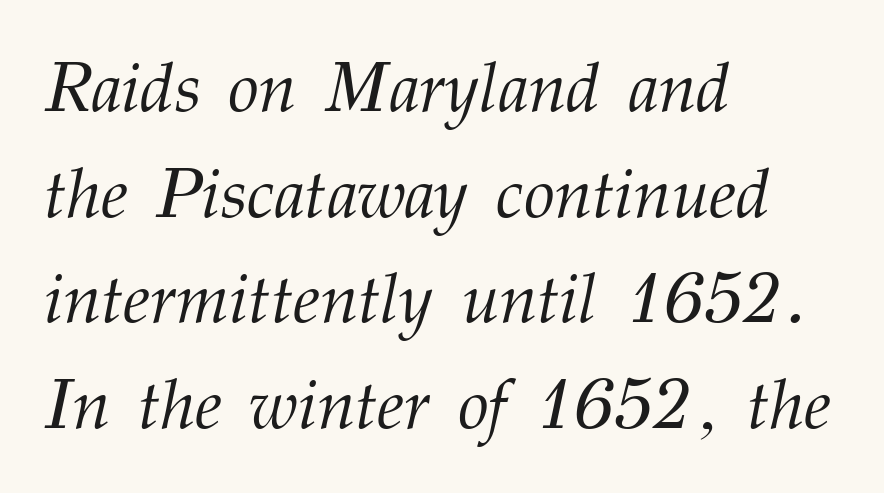
Q: Is the text bold? A: No.
Q: Is the text italic (slanted)? A: Yes, it leans right by about 12 degrees.
Q: Is the typeface a serif or a sans-serif typeface? A: Serif.
Q: Is the text underlined? A: No.
Q: How is the paragraph aligned? A: Left-aligned.
Q: Is the spacing between letters normal or unusually wide? A: Normal.
Q: Is the spacing between lines tight, normal or loose? A: Normal.
Q: Width (condensed, normal, or wide)? A: Normal.
Q: Stroke contrast? A: Medium.
Q: x-height? A: Medium.
Q: Monospaced? A: No.
